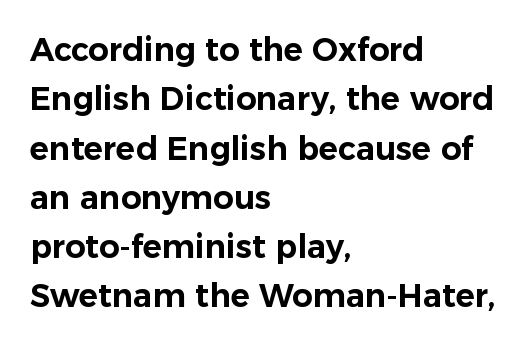
The image shows 32 px sans-serif type, upright; set left-aligned, normal line spacing (1.54x), normal letter spacing, not underlined; low stroke contrast and a medium x-height.
